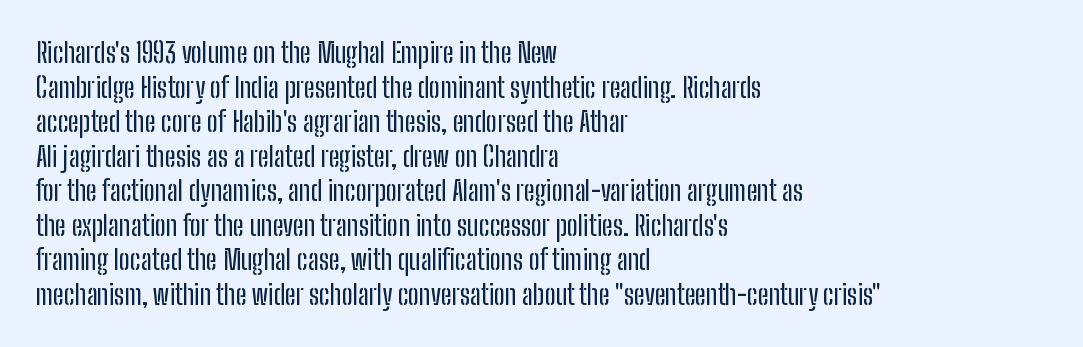
{"italic": "no", "underline": "no", "align": "left", "line_spacing": "normal", "line_spacing_ratio": 1.28, "letter_spacing": "normal", "letter_spacing_em": 0.0, "glyph_px": 27}
